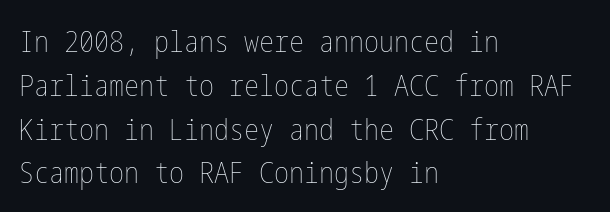
The image shows 30 px thin, condensed type, upright; set left-aligned, normal line spacing (1.46x), normal letter spacing, not underlined; low stroke contrast and a medium x-height.
